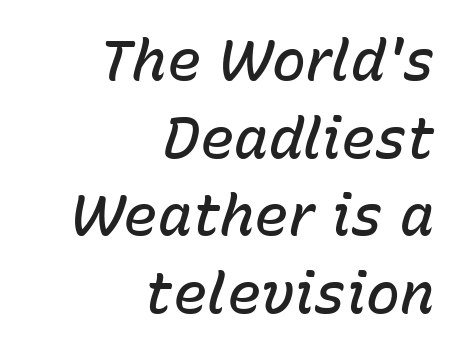
The image shows 57 px semibold type, italic (leaning right); set right-aligned, normal line spacing (1.36x), normal letter spacing, not underlined; low stroke contrast and a medium x-height.
